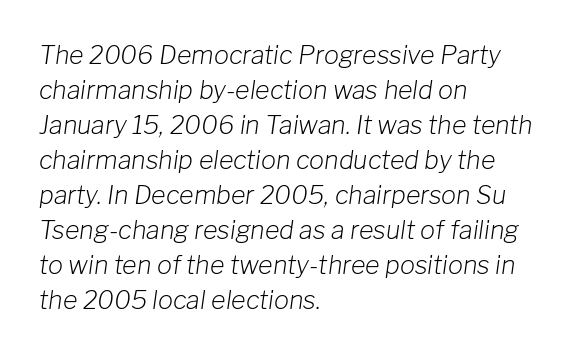
Q: Is the text bold? A: No.
Q: Is the text italic (slanted)? A: Yes, it leans right by about 8 degrees.
Q: Is the text underlined? A: No.
Q: How is the paragraph aligned? A: Left-aligned.
Q: Is the spacing between letters normal or unusually wide? A: Normal.
Q: Is the spacing between lines tight, normal or loose? A: Normal.
